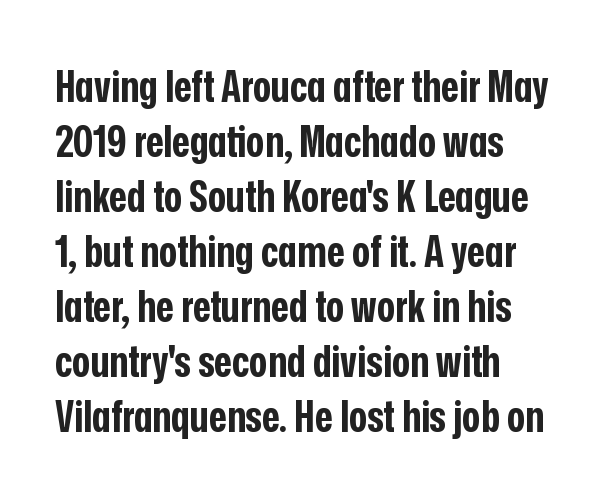
The image shows 43 px bold, condensed sans-serif type, upright; set left-aligned, normal line spacing (1.28x), normal letter spacing, not underlined; low stroke contrast and a medium x-height.
